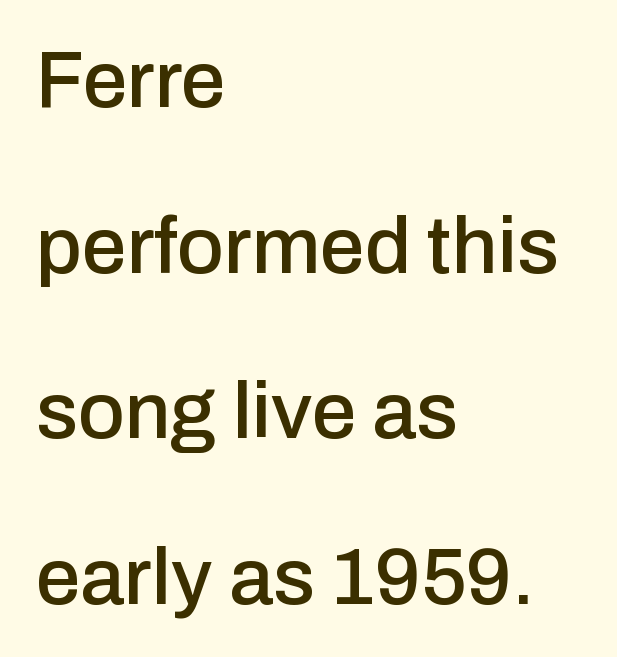
The image shows 80 px sans-serif type, upright; set left-aligned, loose line spacing (2.07x), normal letter spacing, not underlined; low stroke contrast and a medium x-height.
